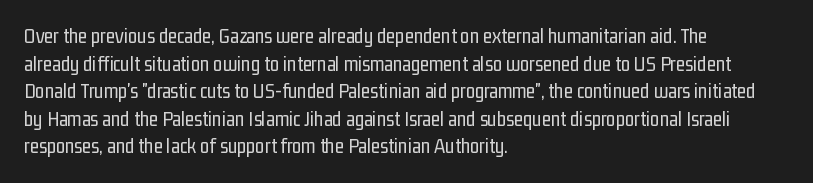
{"italic": "no", "bold": "no", "underline": "no", "align": "left", "line_spacing": "normal", "line_spacing_ratio": 1.31, "letter_spacing": "normal", "letter_spacing_em": 0.0, "glyph_px": 21}
